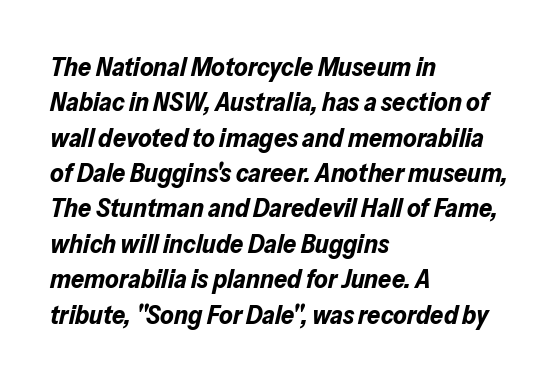
{"italic": "yes", "lean": "right", "slant_degrees": 13, "bold": "yes", "underline": "no", "align": "left", "line_spacing": "normal", "line_spacing_ratio": 1.36, "letter_spacing": "normal", "letter_spacing_em": 0.0, "glyph_px": 26}
